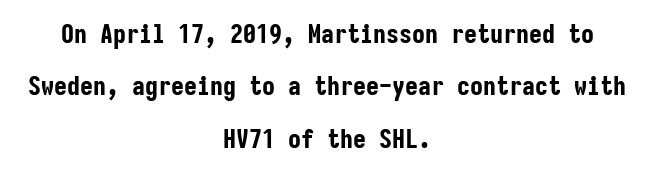
The image shows 26 px bold type, upright; set centered, loose line spacing (2.01x), normal letter spacing, not underlined.
